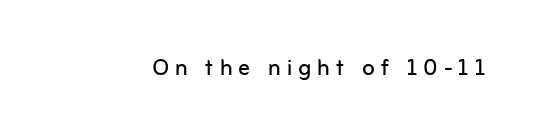
The face used here is proportionally spaced, like ordinary book or web type. The weight tops out at a normal text grade. Do the letters lean? They stand straight. Underline: absent. You could only call the tracking loose — the letters float apart.
